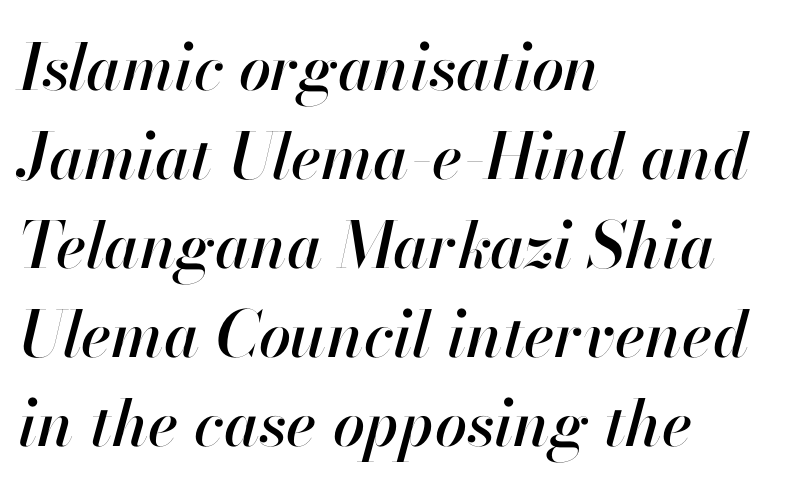
The image shows 64 px text type, italic (leaning right); set left-aligned, normal line spacing (1.39x), normal letter spacing, not underlined; high stroke contrast and a small x-height.
